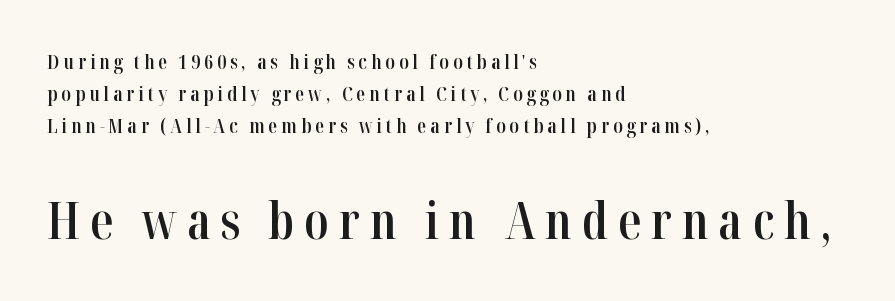
Does the type have serifs? Yes, each stem ends in a small foot. This block has exactly the height ordinary leading produces. Check the space under the baseline: it is left empty. Line beginnings align vertically; line endings do not.
